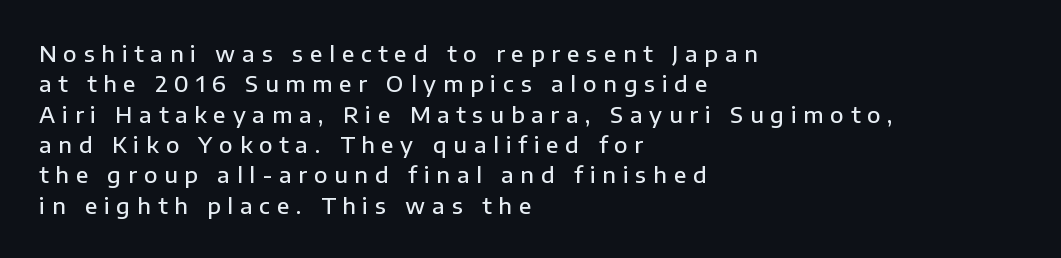
Q: Is the text bold? A: Semi-bold.
Q: Is the text italic (slanted)? A: No, it is upright.
Q: Is the text underlined? A: No.
Q: How is the paragraph aligned? A: Left-aligned.
Q: Is the spacing between letters normal or unusually wide? A: Unusually wide.
Q: Is the spacing between lines tight, normal or loose? A: Normal.
